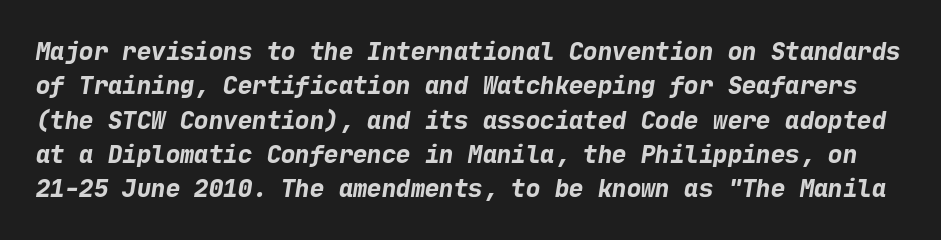
Quick note: interline space is typical. The characters look thick and weighty, a clear bold. The type is set solid horizontally, with unmodified tracking. Only glyphs here, with clear space below each row.
